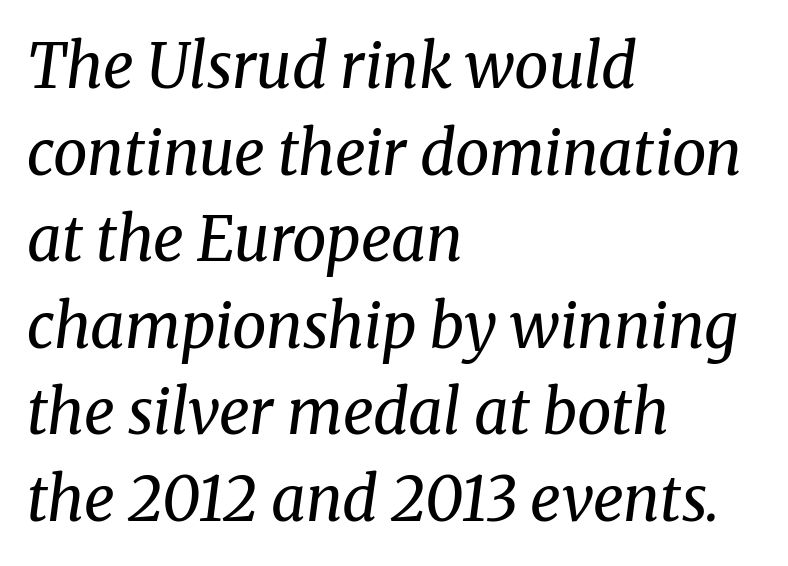
The image shows 61 px regular-weight serif type, italic (leaning right); set left-aligned, normal line spacing (1.42x), normal letter spacing, not underlined; medium stroke contrast and a medium x-height.
